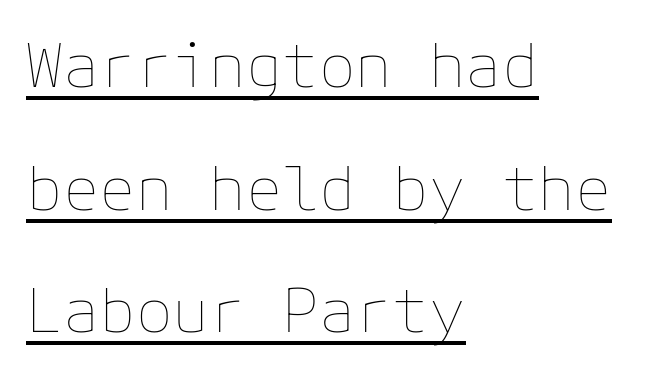
Q: Is the text bold? A: No.
Q: Is the text italic (slanted)? A: No, it is upright.
Q: Is the text underlined? A: Yes.
Q: How is the paragraph aligned? A: Left-aligned.
Q: Is the spacing between letters normal or unusually wide? A: Normal.
Q: Is the spacing between lines tight, normal or loose? A: Loose.
Q: Width (condensed, normal, or wide)? A: Normal.
Q: Stroke contrast? A: Low.
Q: x-height? A: Medium.
